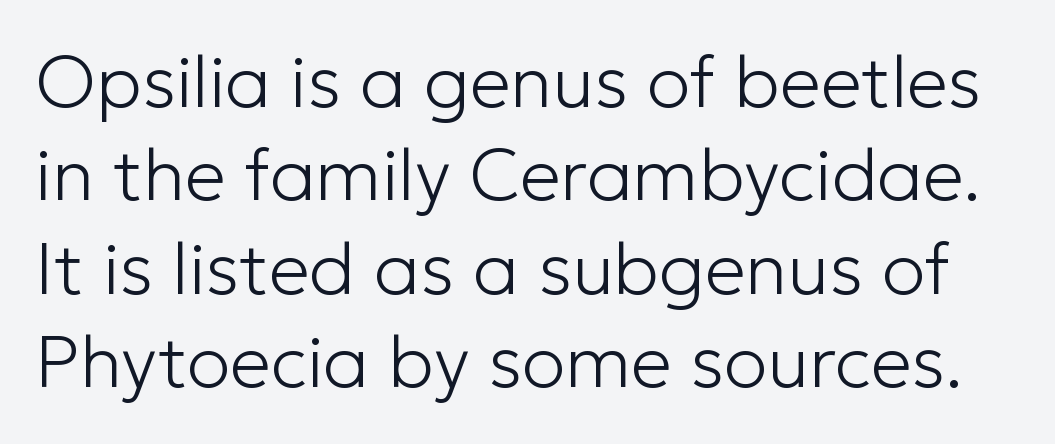
{"serif": "no", "italic": "no", "bold": "no", "weight": "light", "width": "normal", "stroke_contrast": "low", "x_height": "medium", "monospaced": "no", "underline": "no", "line_spacing": "normal", "line_spacing_ratio": 1.28, "letter_spacing": "normal", "letter_spacing_em": 0.0, "glyph_px": 73}
